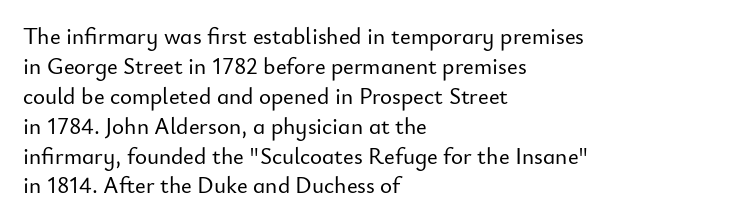
The rendering keeps characters at their native spacing. The string is rendered with underlining switched off. It's the straight-up-and-down kind of type. The paragraph has a hard left edge and a soft right edge. One glance says typical: line gaps are just what's usual.
